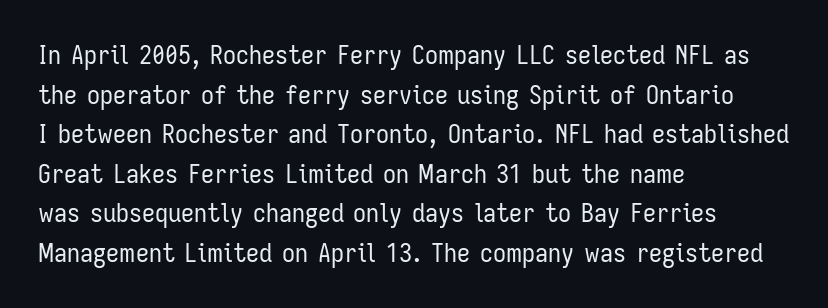
Q: Is the text bold? A: No.
Q: Is the text italic (slanted)? A: No, it is upright.
Q: Is the text underlined? A: No.
Q: How is the paragraph aligned? A: Left-aligned.
Q: Is the spacing between letters normal or unusually wide? A: Normal.
Q: Is the spacing between lines tight, normal or loose? A: Normal.
